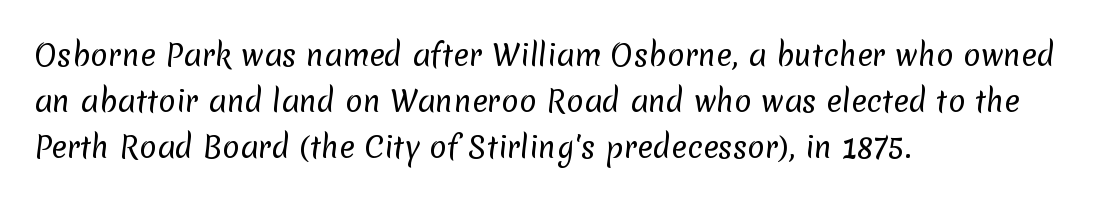
The image shows 29 px regular-weight sans-serif type; set left-aligned, normal line spacing (1.59x), normal letter spacing, not underlined; low stroke contrast and a medium x-height.
